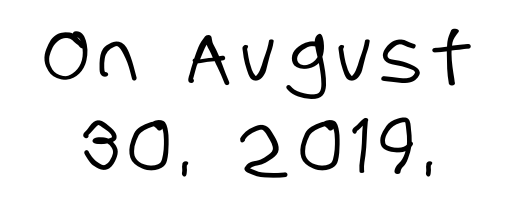
The image shows 71 px condensed sans-serif type; set centered, normal line spacing (1.26x), not underlined; low stroke contrast and a large x-height.
